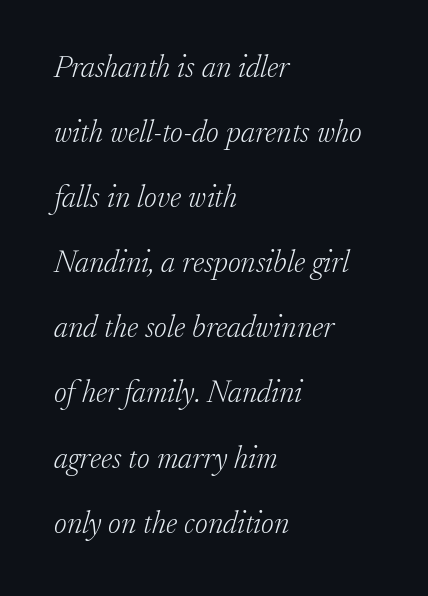
Q: Is the text bold? A: No.
Q: Is the text italic (slanted)? A: Yes, it leans right by about 17 degrees.
Q: Is the typeface a serif or a sans-serif typeface? A: Serif.
Q: Is the text underlined? A: No.
Q: How is the paragraph aligned? A: Left-aligned.
Q: Is the spacing between letters normal or unusually wide? A: Normal.
Q: Is the spacing between lines tight, normal or loose? A: Loose.
Q: Width (condensed, normal, or wide)? A: Normal.
Q: Stroke contrast? A: Low.
Q: x-height? A: Small.
Q: Monospaced? A: No.
